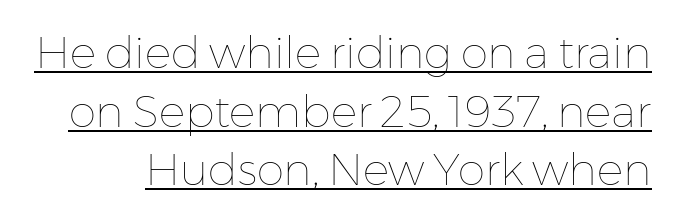
A typographer would call this underscored text. One glance says typical: line gaps are just what's usual. The strokes are not fattened; the text isn't bold. These lines keep a tight, regular rhythm from letter to letter. Spacing verdict: proportional, widths tailored to each character. Italic: no, the glyphs are upright roman.
